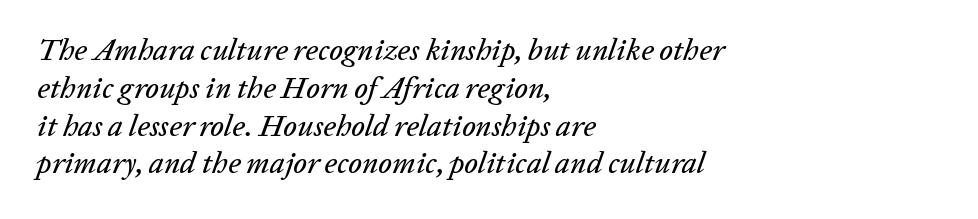
Q: Is the text italic (slanted)? A: Yes, it leans right by about 20 degrees.
Q: Is the text underlined? A: No.
Q: How is the paragraph aligned? A: Left-aligned.
Q: Is the spacing between letters normal or unusually wide? A: Normal.
Q: Is the spacing between lines tight, normal or loose? A: Normal.
Q: Width (condensed, normal, or wide)? A: Normal.
Q: Stroke contrast? A: Low.
Q: x-height? A: Medium.
Q: Monospaced? A: No.
